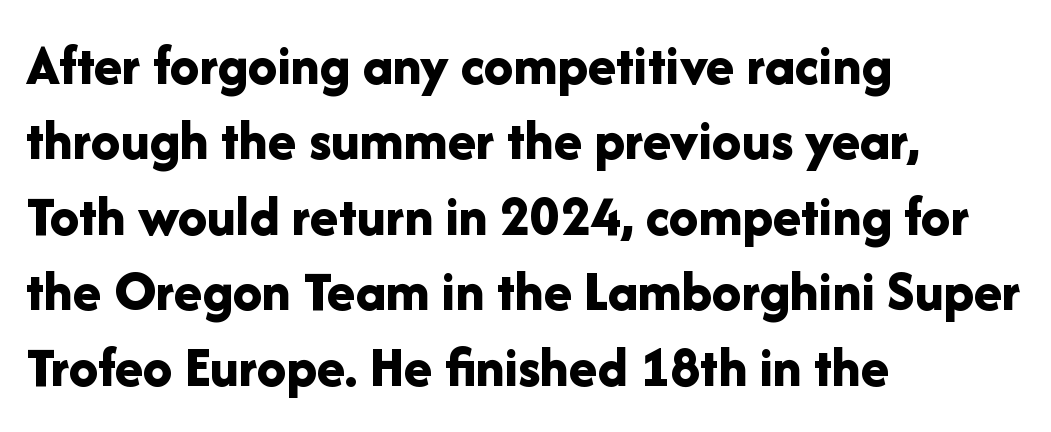
Q: Is the text bold? A: Yes.
Q: Is the text italic (slanted)? A: No, it is upright.
Q: Is the typeface a serif or a sans-serif typeface? A: Sans-serif.
Q: Is the text underlined? A: No.
Q: How is the paragraph aligned? A: Left-aligned.
Q: Is the spacing between letters normal or unusually wide? A: Normal.
Q: Is the spacing between lines tight, normal or loose? A: Normal.
Q: Width (condensed, normal, or wide)? A: Normal.
Q: Stroke contrast? A: Low.
Q: x-height? A: Medium.
Q: Monospaced? A: No.
